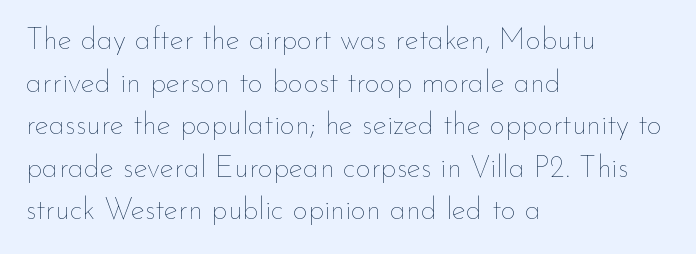
No chunkiness to these letters — they're not bold. Teacher's note: observe the even left margin — that is flush-left alignment. Varying glyph widths throughout — classic text-font behaviour. Line spacing here is normal. Compared with typical body copy, the letter spacing here is the same.
